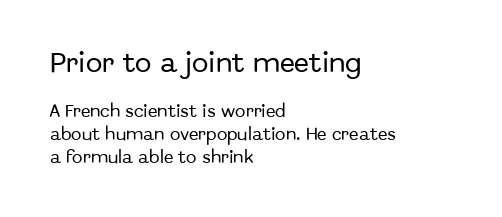
Q: Is the text italic (slanted)? A: No, it is upright.
Q: Is the text underlined? A: No.
Q: How is the paragraph aligned? A: Left-aligned.
Q: Is the spacing between letters normal or unusually wide? A: Normal.
Q: Is the spacing between lines tight, normal or loose? A: Normal.
Q: Which block of text is set in a larger size, the first (top) or the second (bottom)? A: The first (top) one.
